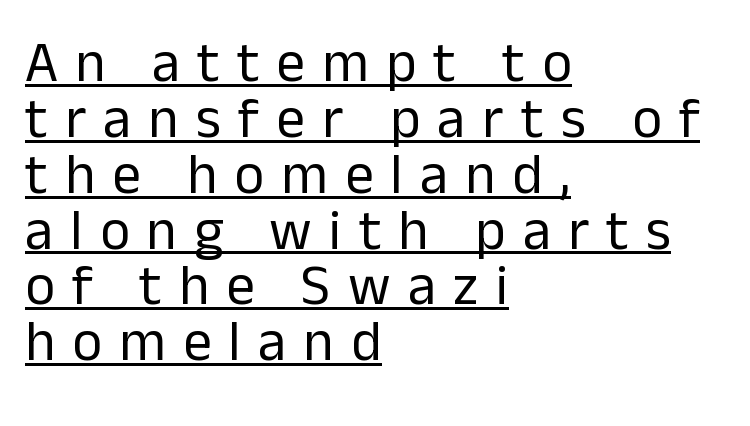
The image shows 57 px regular-weight sans-serif type, upright; set left-aligned, tight line spacing (0.98x), unusually wide letter spacing (+0.3 em), underlined; low stroke contrast and a medium x-height.
